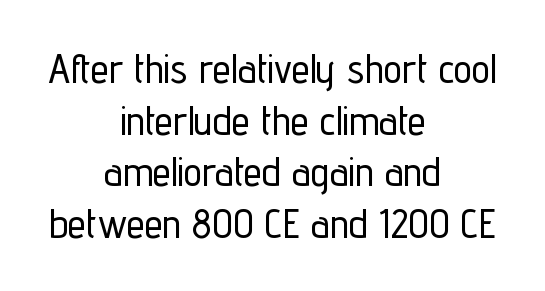
The image shows 41 px condensed sans-serif type, upright; set centered, normal line spacing (1.26x), normal letter spacing, not underlined; low stroke contrast and a medium x-height.
